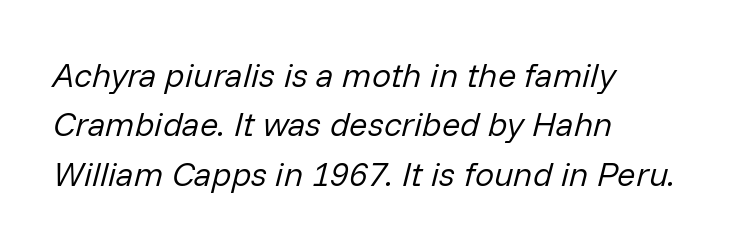
Q: Is the text bold? A: No.
Q: Is the text italic (slanted)? A: Yes, it leans right by about 14 degrees.
Q: Is the text underlined? A: No.
Q: How is the paragraph aligned? A: Left-aligned.
Q: Is the spacing between letters normal or unusually wide? A: Normal.
Q: Is the spacing between lines tight, normal or loose? A: Normal.
Q: Width (condensed, normal, or wide)? A: Normal.
Q: Stroke contrast? A: Low.
Q: x-height? A: Medium.
Q: Monospaced? A: No.
